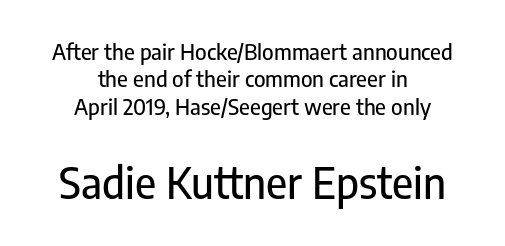
Looks like regular typesetting: each glyph gets only the width it needs. Letter spacing: default. Type style note: lacks serifs. The passage shown stacks its lines at a standard gap.
